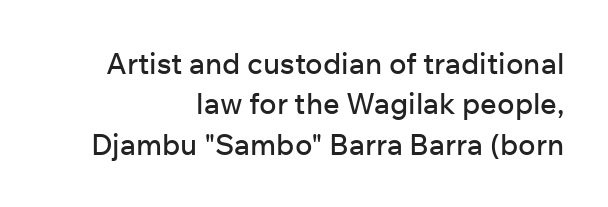
Q: Is the text italic (slanted)? A: No, it is upright.
Q: Is the typeface a serif or a sans-serif typeface? A: Sans-serif.
Q: Is the text underlined? A: No.
Q: How is the paragraph aligned? A: Right-aligned.
Q: Is the spacing between letters normal or unusually wide? A: Normal.
Q: Is the spacing between lines tight, normal or loose? A: Normal.
Q: Width (condensed, normal, or wide)? A: Normal.
Q: Stroke contrast? A: Low.
Q: x-height? A: Medium.
Q: Monospaced? A: No.
